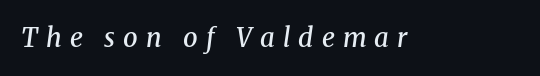
The image shows 26 px text type, italic (leaning right); set unusually wide letter spacing (+0.31 em), not underlined.
